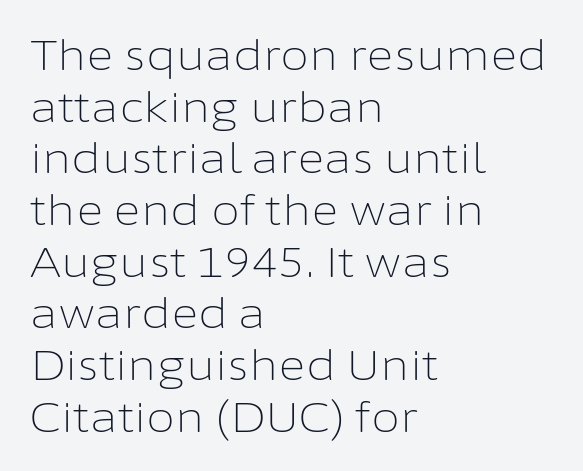
These lines were composed using upright roman letters. Bare-footed words on every line. No chunkiness to these letters — they're not bold. Each letter keeps its own natural width here, so spacing adapts to shape.
